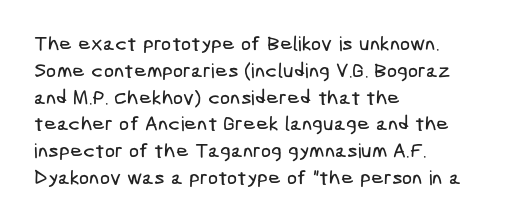
Q: Is the text underlined? A: No.
Q: How is the paragraph aligned? A: Left-aligned.
Q: Is the spacing between letters normal or unusually wide? A: Normal.
Q: Is the spacing between lines tight, normal or loose? A: Normal.
